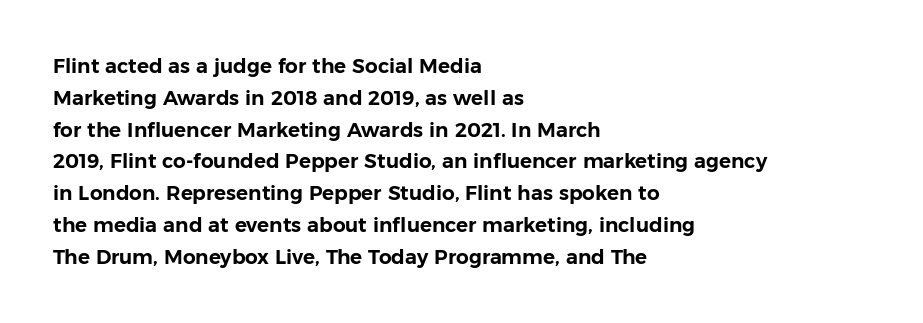
Q: Is the text italic (slanted)? A: No, it is upright.
Q: Is the text underlined? A: No.
Q: How is the paragraph aligned? A: Left-aligned.
Q: Is the spacing between letters normal or unusually wide? A: Normal.
Q: Is the spacing between lines tight, normal or loose? A: Normal.
